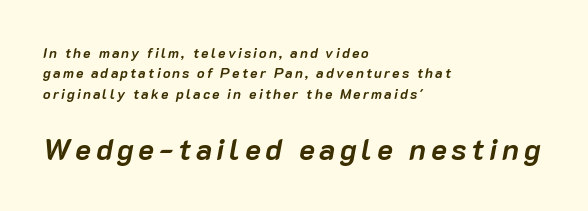
Each letter keeps its own natural width here, so spacing adapts to shape. Leading matches the norm, producing a regular column. The sample has been set heavy, in full bold. A student would notice the bottom passage is typeset larger than what precedes it.
